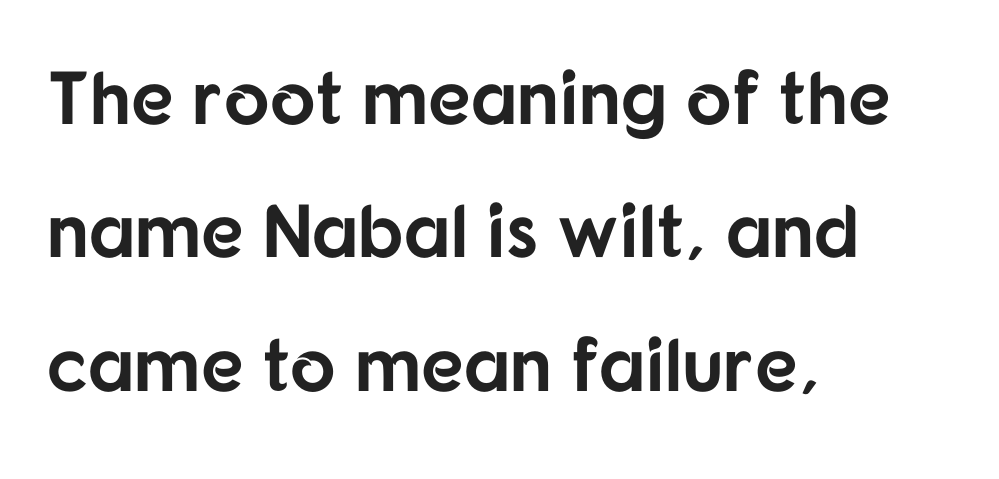
{"serif": "no", "italic": "no", "bold": "yes", "weight": "bold", "width": "normal", "stroke_contrast": "low", "x_height": "medium", "monospaced": "no", "underline": "no", "align": "left", "line_spacing_ratio": 1.78, "letter_spacing": "normal", "letter_spacing_em": 0.0, "glyph_px": 75}
